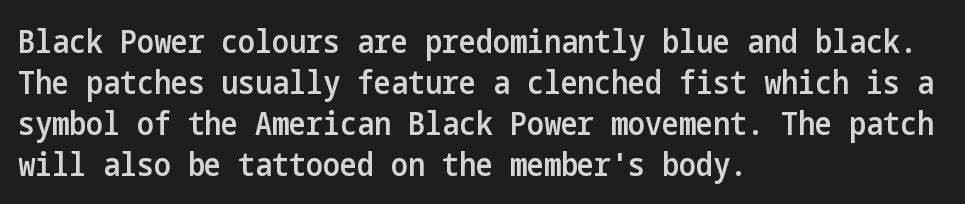
{"serif": "no", "italic": "no", "bold": "semi", "weight": "semibold", "width": "condensed", "stroke_contrast": "low", "x_height": "medium", "underline": "no", "align": "left", "line_spacing": "normal", "line_spacing_ratio": 1.28, "letter_spacing": "normal", "letter_spacing_em": 0.0, "glyph_px": 32}
